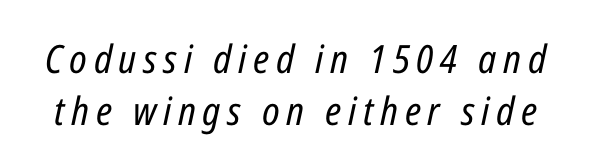
Q: Is the text bold? A: No.
Q: Is the text italic (slanted)? A: Yes, it leans right by about 12 degrees.
Q: Is the text underlined? A: No.
Q: Is the spacing between lines tight, normal or loose? A: Normal.
Q: Width (condensed, normal, or wide)? A: Condensed.
Q: Stroke contrast? A: Low.
Q: x-height? A: Medium.
Q: Monospaced? A: No.
